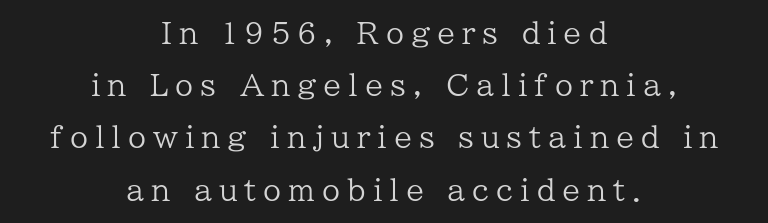
The image shows 29 px regular-weight serif type, upright; set centered, line spacing 1.8x, unusually wide letter spacing (+0.24 em), not underlined; low stroke contrast and a medium x-height.
